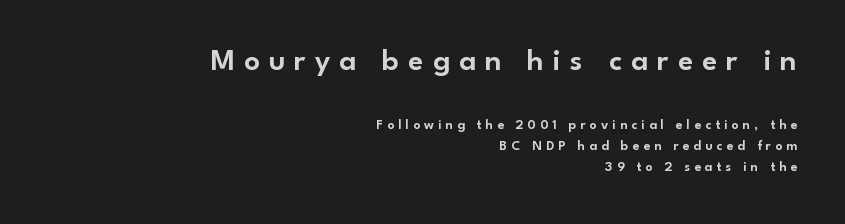
Descenders hang freely into open space. Each letter keeps its own natural width here, so spacing adapts to shape. Notice how the passage keeps a crisp vertical edge on the right only. Look at the tracking — it's clearly loosened, letters drifting apart. This block has exactly the height ordinary leading produces.
